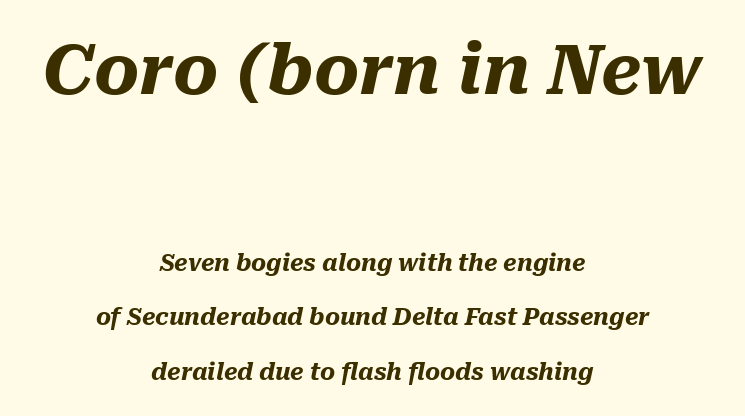
Descenders hang freely into open space. A typesetter would call this proportional, since set widths differ per character. The glyphs have the mass of a bold cut. This sample trades compactness for vertical openness between lines. If you folded the block vertically in half, each line would mirror itself in length. Visually, the top section dominates because its glyphs are scaled up.
